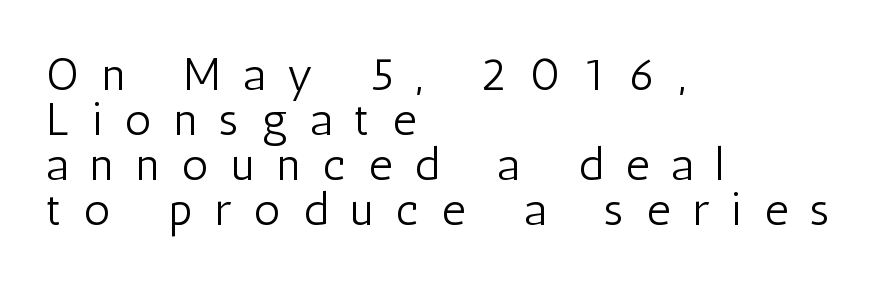
{"serif": "no", "italic": "no", "bold": "no", "weight": "light", "width": "condensed", "stroke_contrast": "low", "x_height": "medium", "monospaced": "no", "underline": "no", "align": "left", "line_spacing": "tight", "line_spacing_ratio": 0.98, "letter_spacing": "wide", "letter_spacing_em": 0.49, "glyph_px": 46}
